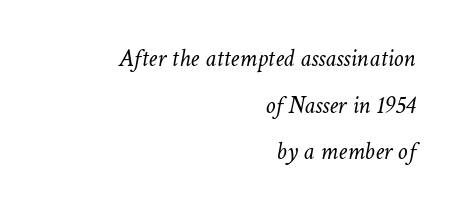
The image shows 25 px text type, italic (leaning right); set right-aligned, line spacing 1.87x, normal letter spacing, not underlined.
